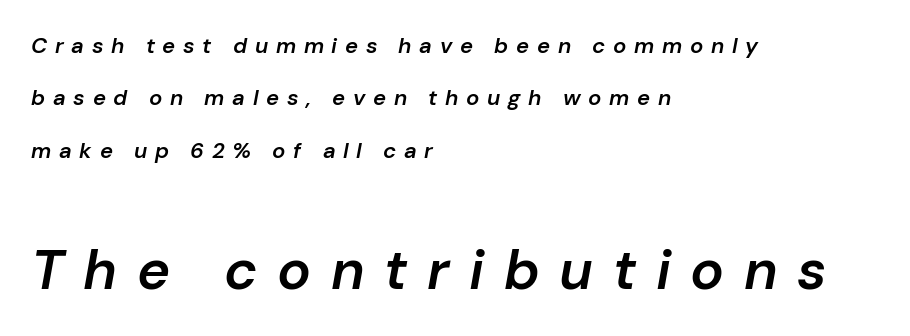
Looks like regular typesetting: each glyph gets only the width it needs. Regarding leading, the lines here are spaced well apart. Between one letter and the next there's a generous, obvious gap. One-word summary of the alignment: left. The emphasis by scale lands on block number two, below.
